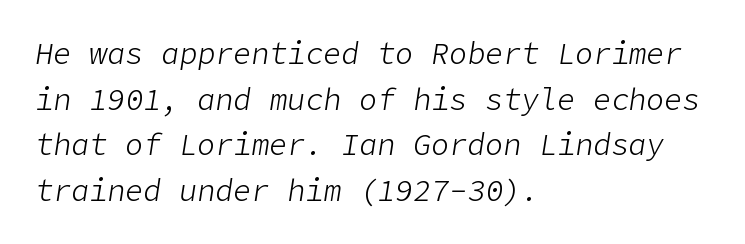
A typesetter would call this leading conventional body-copy spacing. Each word holds together tightly as a unit, with standard inter-letter gaps. Bold? No — there's no thickening of the strokes. The compositor pushed each line to the left boundary. Every character sits at an angle, as italics do.
